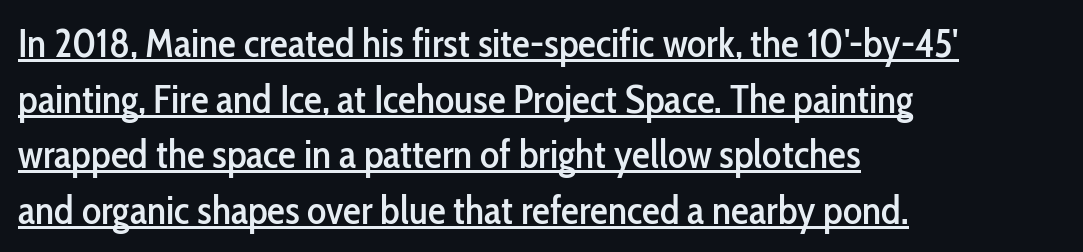
Honestly, the underline is the first thing you notice here. Normally led — the rows are evenly, conventionally spaced. The tracking reads as untouched default to a designer's eye. The face used here is proportionally spaced, like ordinary book or web type. Posture: straight, roman, zero tilt. In CSS terms this would be text-align: left.
